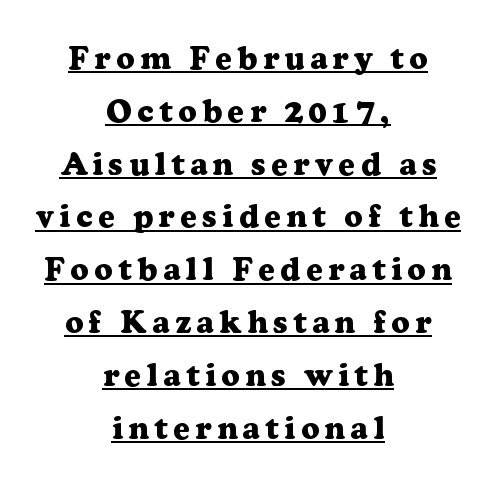
{"serif": "yes", "italic": "no", "bold": "yes", "weight": "heavy", "width": "normal", "stroke_contrast": "low", "x_height": "medium", "monospaced": "no", "underline": "yes", "align": "center", "line_spacing": "normal", "line_spacing_ratio": 1.65, "glyph_px": 32}
